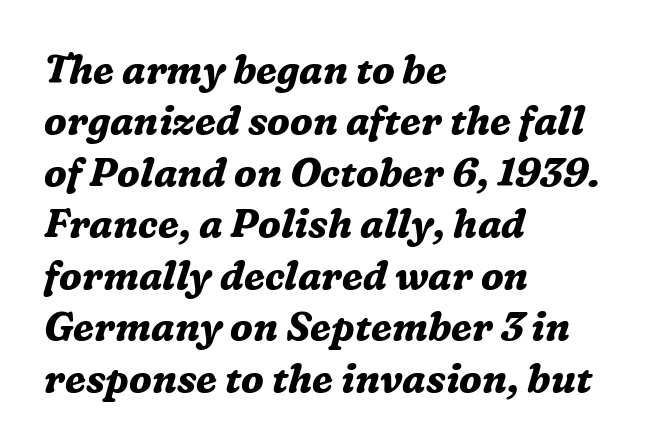
The image shows 39 px bold serif type, italic (leaning right); set left-aligned, normal line spacing (1.32x), normal letter spacing, not underlined; medium stroke contrast and a medium x-height.
